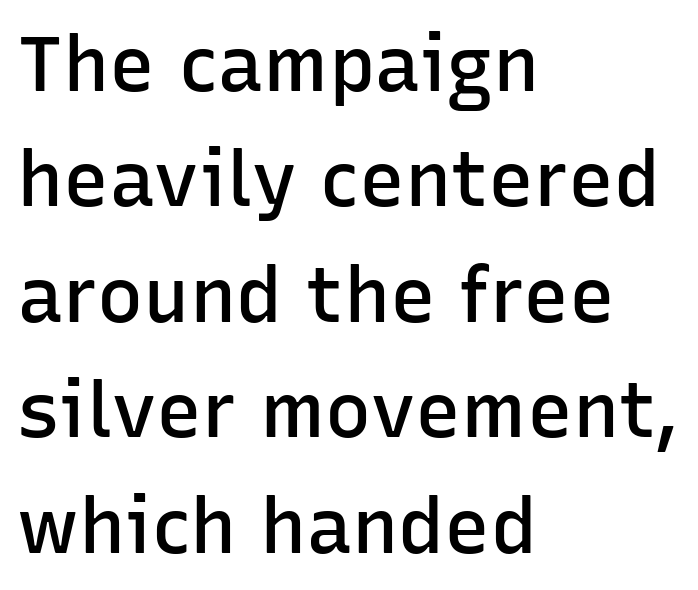
The image shows 77 px semibold sans-serif type, upright; set left-aligned, normal line spacing (1.5x), normal letter spacing, not underlined; low stroke contrast and a medium x-height.
